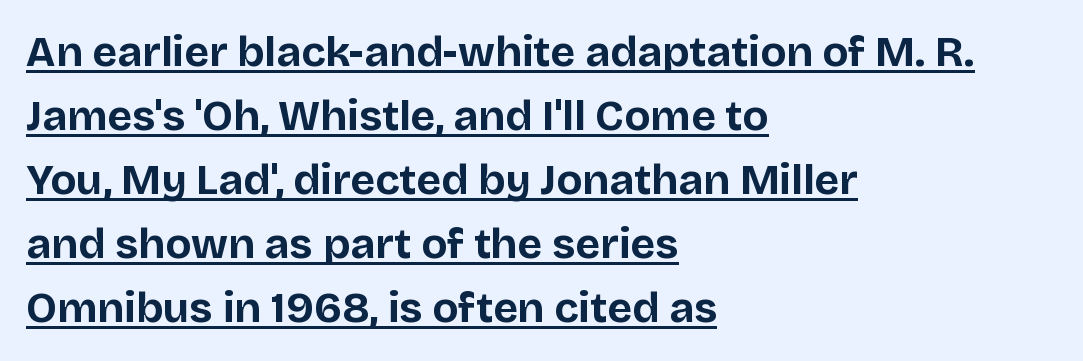
The image shows 43 px bold sans-serif type, upright; set left-aligned, normal line spacing (1.49x), normal letter spacing, underlined; low stroke contrast and a large x-height.
